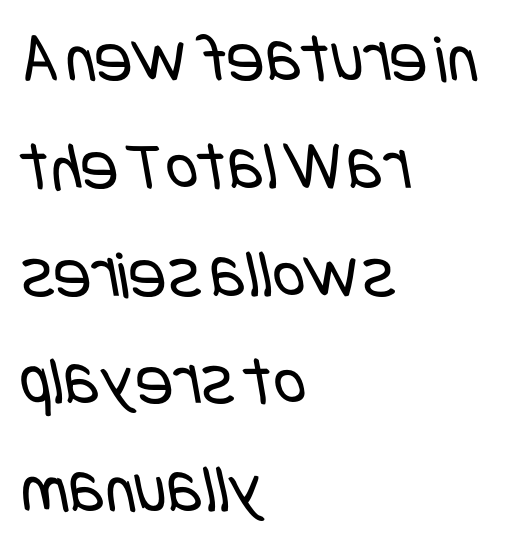
The image shows 70 px regular-weight, condensed sans-serif type; set left-aligned, normal line spacing (1.54x), normal letter spacing, not underlined; low stroke contrast and a large x-height.
